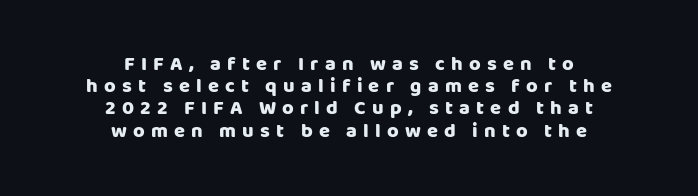
The image shows 20 px bold type, upright; set centered, tight line spacing (1.11x), unusually wide letter spacing (+0.31 em), not underlined.
